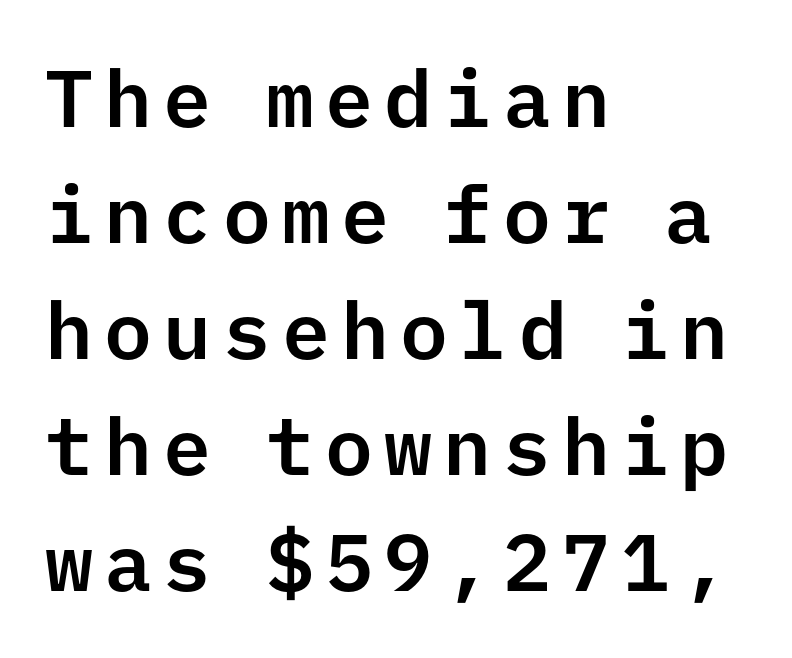
{"serif": "no", "italic": "no", "width": "normal", "stroke_contrast": "low", "x_height": "medium", "monospaced": "yes", "underline": "no", "align": "left", "line_spacing": "normal", "line_spacing_ratio": 1.45, "glyph_px": 80}
